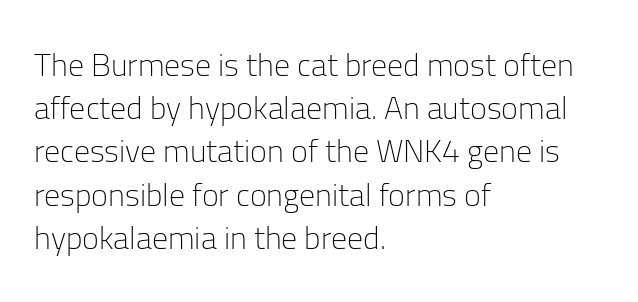
Ink coverage per letter is moderate at most. This sample uses a sans-serif face. This is the regular roman posture of the typeface. Just letters on the line, the space beneath them empty. Quick note: interline space is typical.
